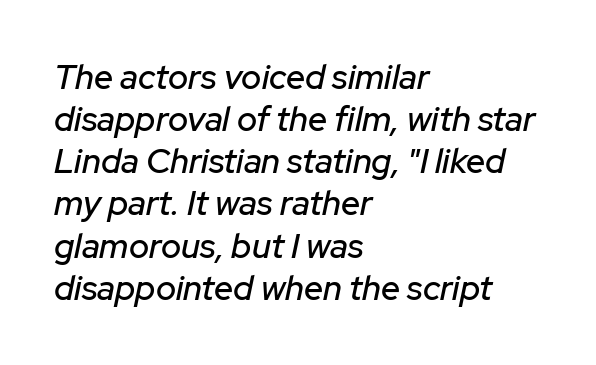
Glance below the letters and you will spot only blank space. Spacing between characters is what you'd get straight out of the box. These lines are set flush left with a ragged right edge. This sample has the flowing, uneven cadence of proportional lettering. Is the type slanted? Yes — the strokes lean at a clear angle.
